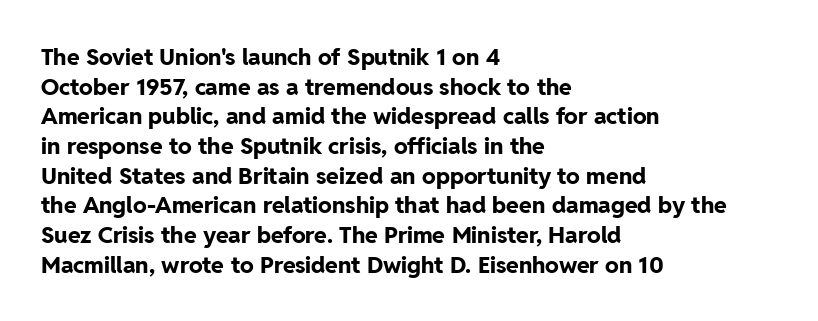
The image shows 23 px bold type, upright; set left-aligned, normal line spacing (1.29x), normal letter spacing, not underlined.
